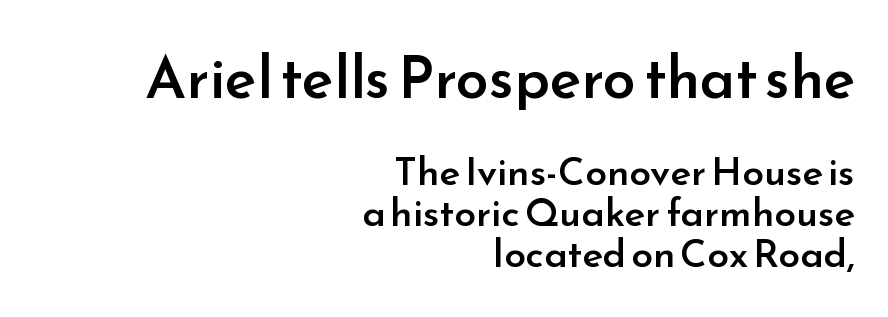
Larger block? The one above; the one below is distinctly smaller. Tracking here is standard; glyphs follow each other at the usual distance. Caption: multi-line text, flush right, ragged left. If you measured baseline to baseline, you'd find a short distance.
